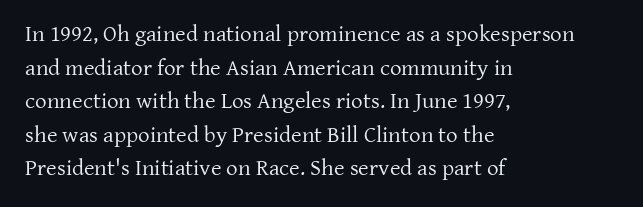
{"italic": "no", "bold": "no", "underline": "no", "align": "left", "line_spacing": "normal", "line_spacing_ratio": 1.46, "letter_spacing": "normal", "letter_spacing_em": 0.0, "glyph_px": 23}
